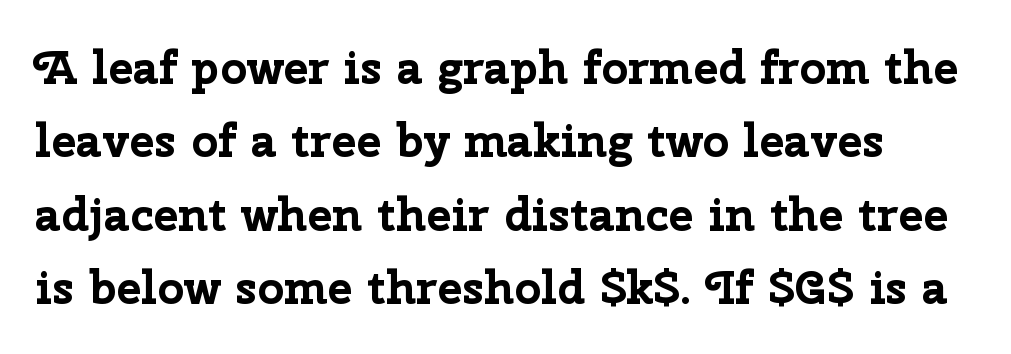
The image shows 47 px bold sans-serif type, upright; set normal line spacing (1.56x), normal letter spacing, not underlined; low stroke contrast and a medium x-height.
